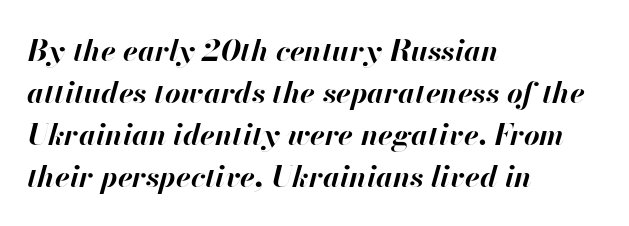
This rendering features lettering with no underline. A dark, heavy texture on the line: the type is bold. A normal amount of white space separates one row of letters from the next. The text block is weighted toward the left margin, trailing off unevenly rightward. The rendering uses natural spacing where letterforms have individual widths. There is no visible air inserted between adjacent glyphs.
